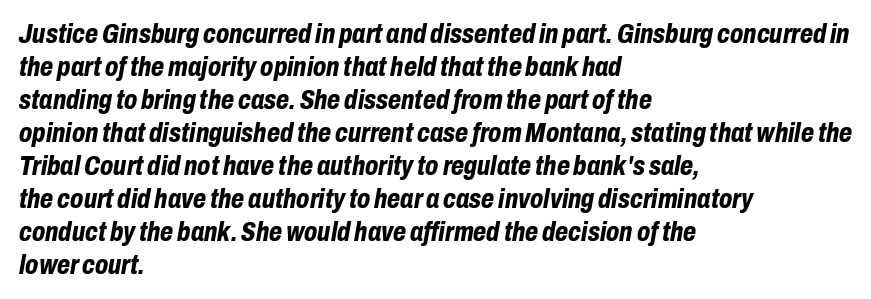
{"italic": "yes", "lean": "right", "slant_degrees": 10, "bold": "yes", "underline": "no", "align": "left", "line_spacing_ratio": 1.22, "letter_spacing": "normal", "letter_spacing_em": 0.0, "glyph_px": 27}
